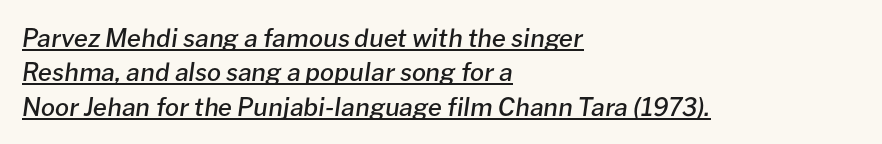
{"italic": "yes", "lean": "right", "slant_degrees": 8, "bold": "semi", "underline": "yes", "align": "left", "line_spacing": "normal", "line_spacing_ratio": 1.38, "letter_spacing": "normal", "letter_spacing_em": 0.0, "glyph_px": 25}
